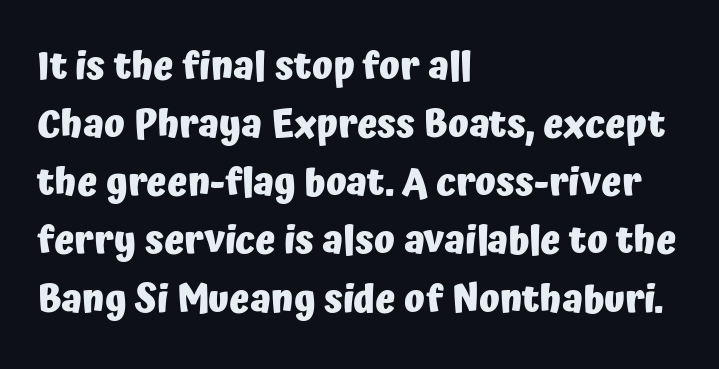
This block has exactly the height ordinary leading produces. This sample uses a sans-serif face. This sample uses an upright cut, with every glyph sitting square on the baseline. Words appear dense and cohesive because spacing is normal. Alignment: flush left.
